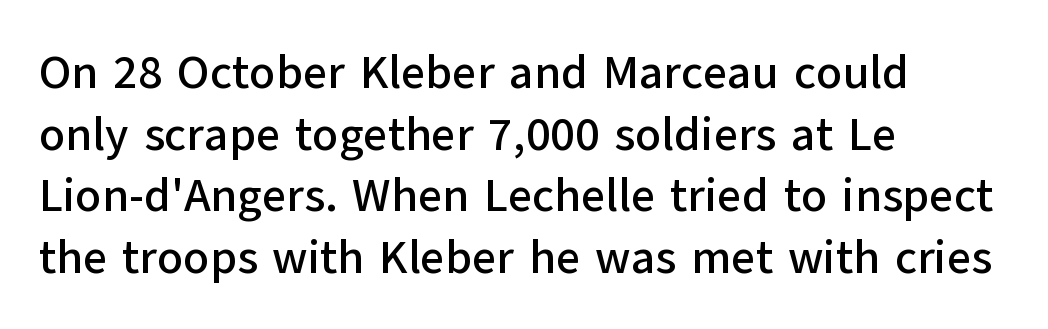
{"serif": "no", "italic": "no", "width": "normal", "stroke_contrast": "low", "x_height": "medium", "monospaced": "no", "underline": "no", "align": "left", "line_spacing": "normal", "line_spacing_ratio": 1.31, "letter_spacing": "normal", "letter_spacing_em": 0.0, "glyph_px": 47}
